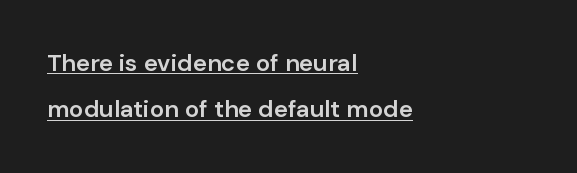
{"italic": "no", "bold": "semi", "underline": "yes", "align": "left", "line_spacing": "loose", "line_spacing_ratio": 1.93, "letter_spacing": "normal", "letter_spacing_em": 0.0, "glyph_px": 24}
